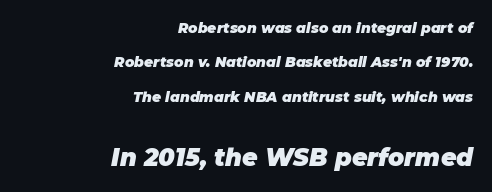
{"italic": "yes", "lean": "right", "slant_degrees": 11, "bold": "yes", "underline": "no", "align": "right", "line_spacing": "loose", "line_spacing_ratio": 2.46, "letter_spacing": "normal", "letter_spacing_em": 0.0, "larger_block": "second", "size_ratio": 1.71, "glyph_px": 24}
